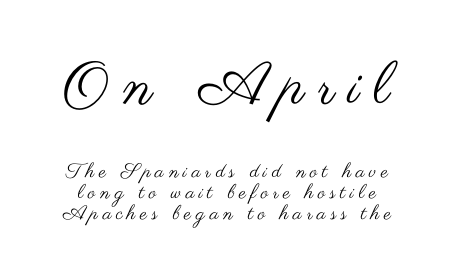
{"serif": "no", "bold": "no", "weight": "regular", "width": "wide", "stroke_contrast": "medium", "x_height": "small", "monospaced": "no", "underline": "no", "line_spacing": "tight", "line_spacing_ratio": 1.04, "letter_spacing": "wide", "letter_spacing_em": 0.23, "larger_block": "first", "size_ratio": 3.0, "glyph_px": 60}
